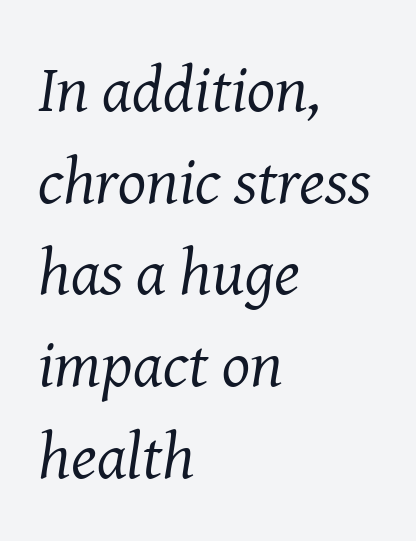
Q: Is the text bold? A: No.
Q: Is the text italic (slanted)? A: Yes, it leans right by about 8 degrees.
Q: Is the typeface a serif or a sans-serif typeface? A: Serif.
Q: Is the text underlined? A: No.
Q: How is the paragraph aligned? A: Left-aligned.
Q: Is the spacing between letters normal or unusually wide? A: Normal.
Q: Is the spacing between lines tight, normal or loose? A: Normal.
Q: Width (condensed, normal, or wide)? A: Normal.
Q: Stroke contrast? A: Medium.
Q: x-height? A: Medium.
Q: Monospaced? A: No.
